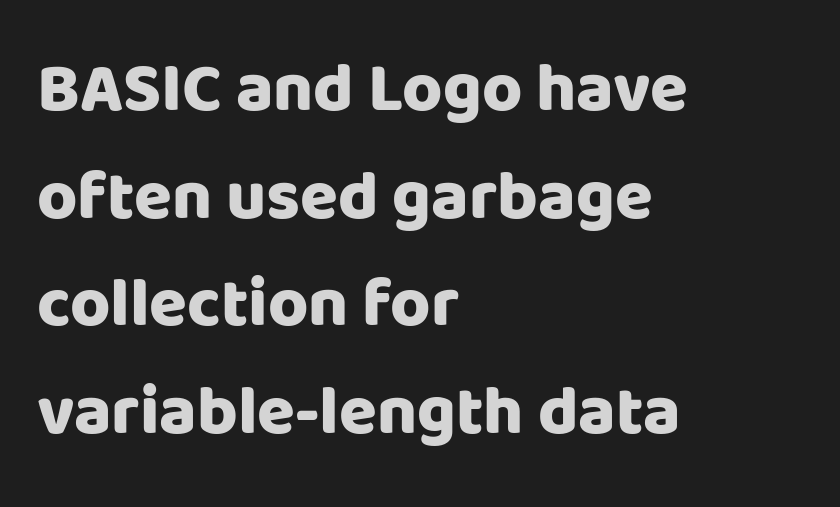
Line starts are locked; line ends wander. Between one letter and the next there's only the usual sliver of space. The letters carry no serifs — their stems end cleanly without finishing strokes. Anything drawn beneath the words? Only blank space. Rendered with straight, roman letterforms.
